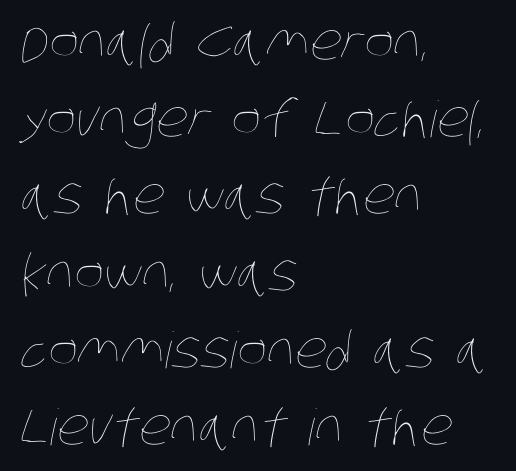
Q: Is the text bold? A: No.
Q: Is the text underlined? A: No.
Q: How is the paragraph aligned? A: Left-aligned.
Q: Is the spacing between letters normal or unusually wide? A: Normal.
Q: Is the spacing between lines tight, normal or loose? A: Normal.
Q: Width (condensed, normal, or wide)? A: Condensed.
Q: Stroke contrast? A: Low.
Q: x-height? A: Large.
Q: Monospaced? A: No.
